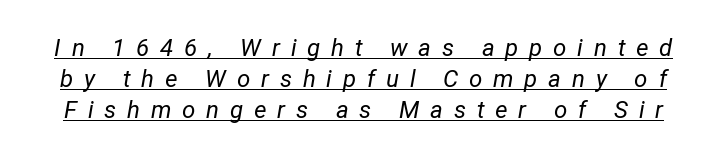
Q: Is the text bold? A: No.
Q: Is the text italic (slanted)? A: Yes, it leans right by about 12 degrees.
Q: Is the text underlined? A: Yes.
Q: Is the spacing between letters normal or unusually wide? A: Unusually wide.
Q: Is the spacing between lines tight, normal or loose? A: Normal.
